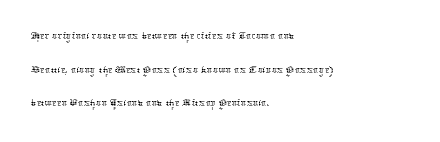
Q: Is the text bold? A: No.
Q: Is the text italic (slanted)? A: No, it is upright.
Q: Is the text underlined? A: No.
Q: How is the paragraph aligned? A: Left-aligned.
Q: Is the spacing between letters normal or unusually wide? A: Normal.
Q: Is the spacing between lines tight, normal or loose? A: Normal.
